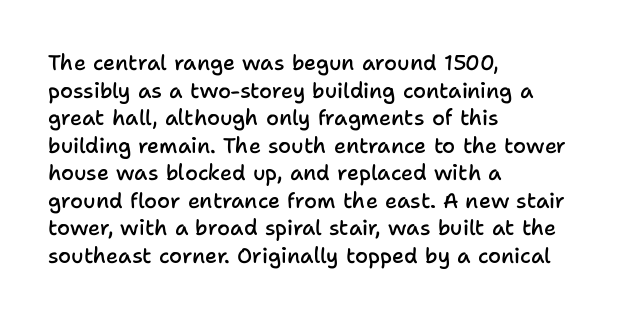
The image shows 21 px text type, upright; set left-aligned, normal line spacing (1.31x), normal letter spacing, not underlined.
